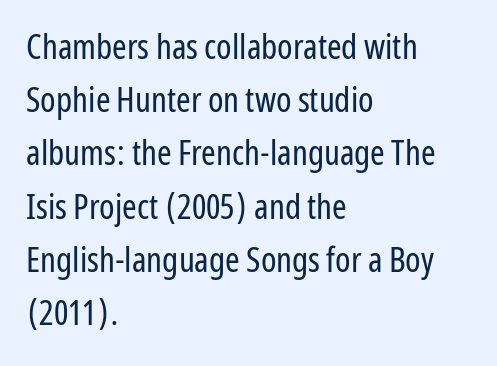
{"serif": "no", "italic": "no", "bold": "no", "weight": "regular", "width": "condensed", "stroke_contrast": "low", "x_height": "medium", "monospaced": "no", "underline": "no", "align": "left", "line_spacing": "normal", "line_spacing_ratio": 1.52, "letter_spacing": "normal", "letter_spacing_em": 0.0, "glyph_px": 35}
